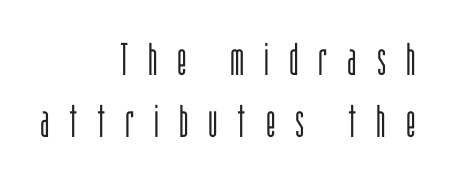
{"serif": "no", "italic": "no", "bold": "no", "weight": "light", "width": "condensed", "stroke_contrast": "low", "x_height": "large", "monospaced": "no", "underline": "no", "align": "right", "line_spacing": "normal", "line_spacing_ratio": 1.37, "letter_spacing": "wide", "letter_spacing_em": 0.44, "glyph_px": 45}
